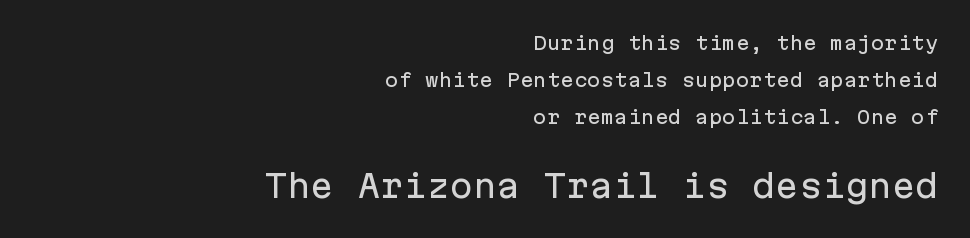
These lines stack with their right ends in a neat column. The specimen omits any rule beneath the text block's lines. This rendering employs a face without finishing strokes, i.e., a sans-serif. Look at the glyph heights: the lower group is clearly the bigger setting.
